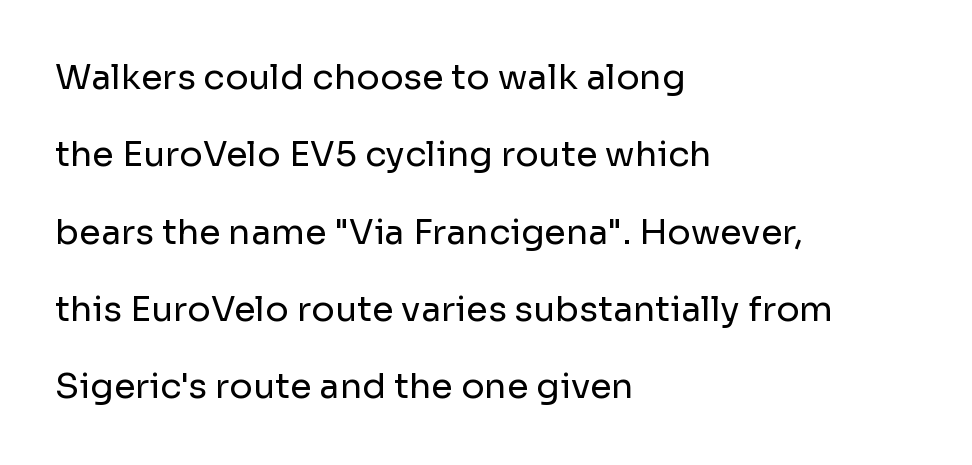
The image shows 35 px regular-weight sans-serif type, upright; set left-aligned, loose line spacing (2.21x), normal letter spacing, not underlined; low stroke contrast and a medium x-height.
